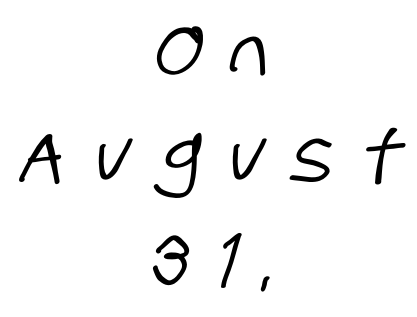
{"serif": "no", "width": "condensed", "stroke_contrast": "low", "x_height": "large", "monospaced": "no", "underline": "no", "align": "center", "line_spacing": "normal", "line_spacing_ratio": 1.47, "letter_spacing": "wide", "letter_spacing_em": 0.41, "glyph_px": 71}
